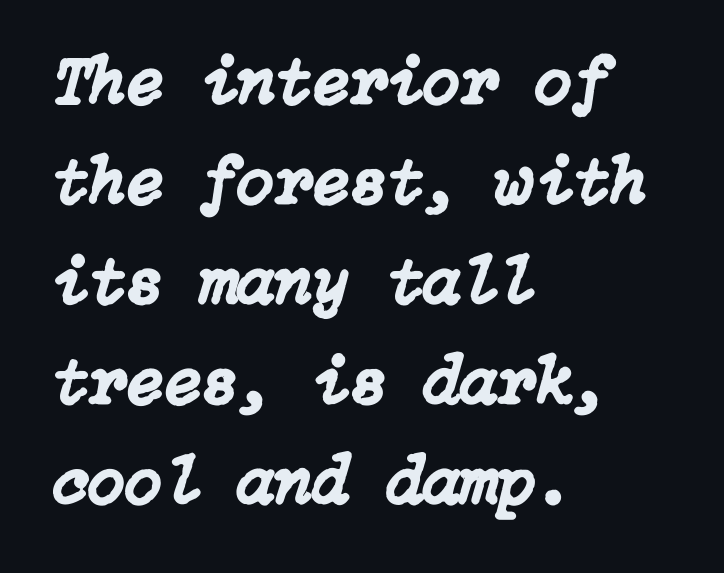
Q: Is the text italic (slanted)? A: Yes, it leans right by about 15 degrees.
Q: Is the text underlined? A: No.
Q: How is the paragraph aligned? A: Left-aligned.
Q: Is the spacing between letters normal or unusually wide? A: Normal.
Q: Is the spacing between lines tight, normal or loose? A: Normal.
Q: Width (condensed, normal, or wide)? A: Normal.
Q: Stroke contrast? A: Low.
Q: x-height? A: Medium.
